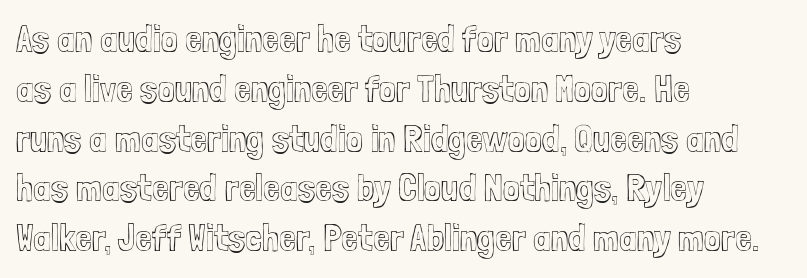
{"italic": "no", "width": "condensed", "x_height": "medium", "monospaced": "no", "underline": "no", "align": "left", "line_spacing": "normal", "line_spacing_ratio": 1.31, "letter_spacing": "normal", "letter_spacing_em": 0.0, "glyph_px": 38}
